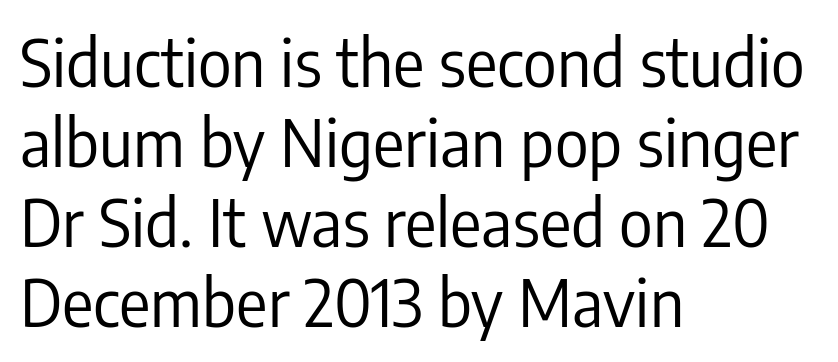
{"serif": "no", "italic": "no", "bold": "no", "weight": "regular", "width": "condensed", "stroke_contrast": "low", "x_height": "medium", "monospaced": "no", "underline": "no", "align": "left", "line_spacing_ratio": 1.23, "letter_spacing": "normal", "letter_spacing_em": 0.0, "glyph_px": 65}
